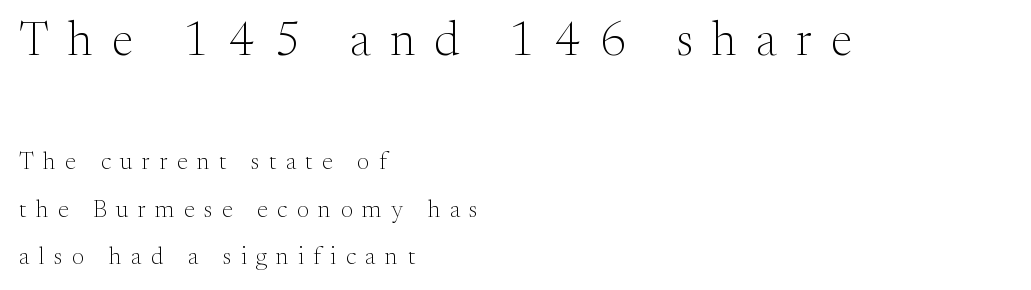
Q: Is the text bold? A: No.
Q: Is the text italic (slanted)? A: No, it is upright.
Q: Is the typeface a serif or a sans-serif typeface? A: Serif.
Q: Is the text underlined? A: No.
Q: How is the paragraph aligned? A: Left-aligned.
Q: Is the spacing between letters normal or unusually wide? A: Unusually wide.
Q: Is the spacing between lines tight, normal or loose? A: Loose.
Q: Which block of text is set in a larger size, the first (top) or the second (bottom)? A: The first (top) one.
Q: Width (condensed, normal, or wide)? A: Normal.
Q: Stroke contrast? A: Medium.
Q: x-height? A: Small.
Q: Monospaced? A: No.
